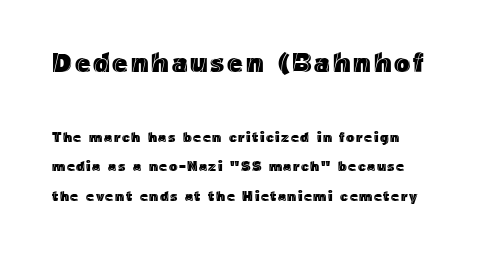
{"italic": "no", "underline": "no", "line_spacing": "loose", "line_spacing_ratio": 2.11, "larger_block": "first", "size_ratio": 1.93, "glyph_px": 27}
